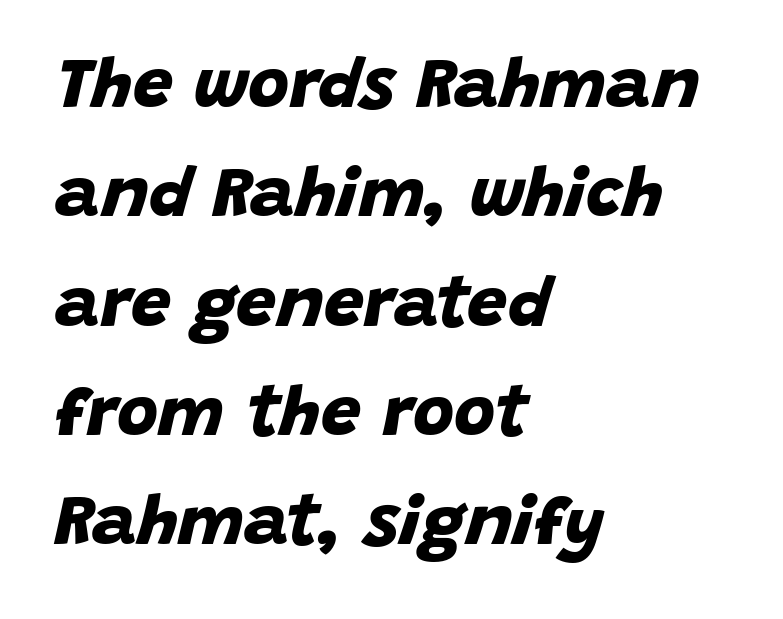
What stands out about the letter spacing? Nothing — it is the standard amount. Does the copy run flush right? No — it runs flush left. The gap between lines stays unmarked. What weight is shown? A full bold with thick strokes.
